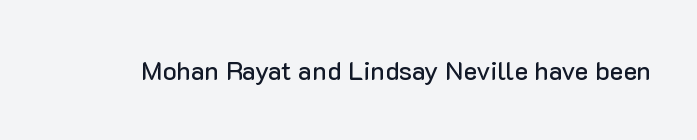
Is there any slant? The stems are plumb. Descenders are the only things crossing below the line. The line texture is even and compact thanks to regular tracking.
